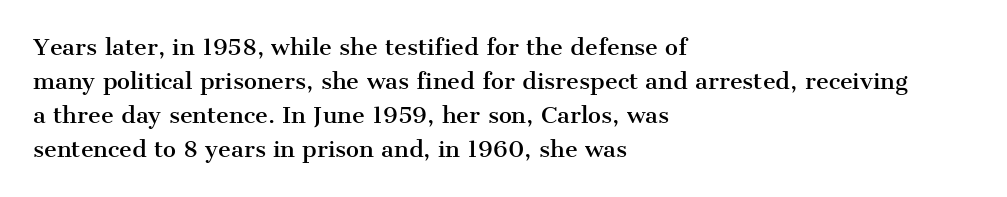
{"italic": "no", "underline": "no", "align": "left", "line_spacing": "normal", "line_spacing_ratio": 1.54, "letter_spacing": "normal", "letter_spacing_em": 0.0, "glyph_px": 22}
